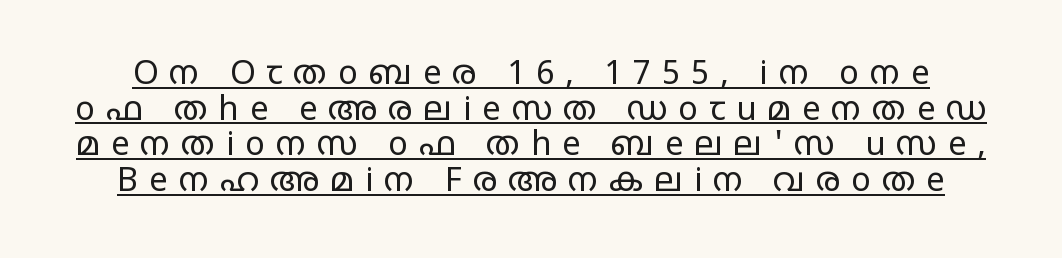
The image shows 33 px regular-weight, wide sans-serif type, upright; set tight line spacing (1.08x), unusually wide letter spacing (+0.33 em), underlined; low stroke contrast and a large x-height.
